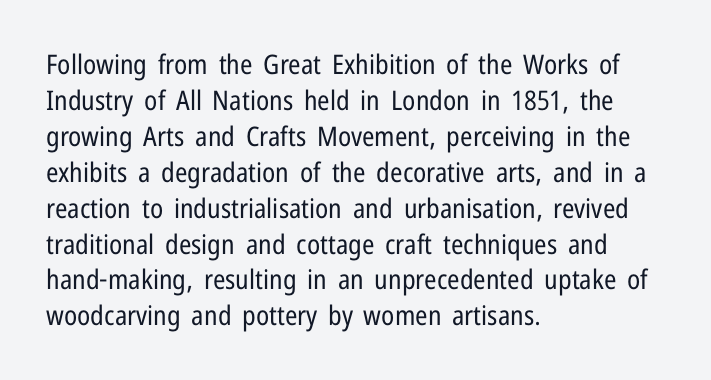
{"italic": "no", "bold": "no", "underline": "no", "align": "left", "line_spacing": "normal", "line_spacing_ratio": 1.33, "letter_spacing": "normal", "letter_spacing_em": 0.0, "glyph_px": 27}
